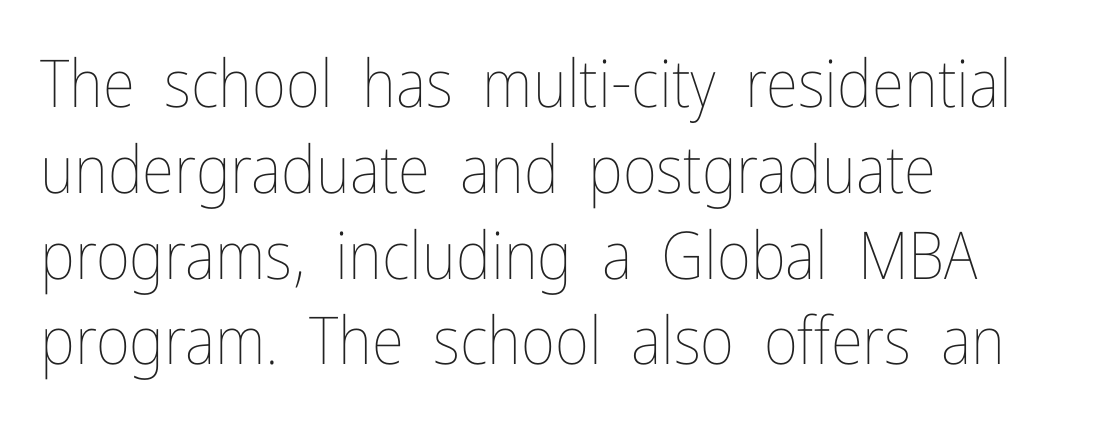
{"italic": "no", "bold": "no", "weight": "thin", "width": "condensed", "stroke_contrast": "low", "x_height": "medium", "monospaced": "no", "underline": "no", "align": "left", "line_spacing": "normal", "line_spacing_ratio": 1.3, "letter_spacing": "normal", "letter_spacing_em": 0.0, "glyph_px": 66}
